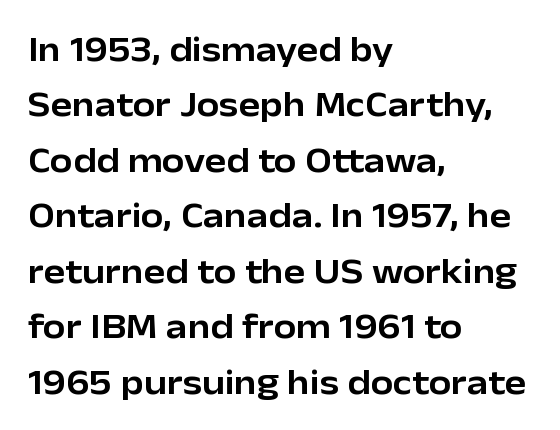
Q: Is the text italic (slanted)? A: No, it is upright.
Q: Is the typeface a serif or a sans-serif typeface? A: Sans-serif.
Q: Is the text underlined? A: No.
Q: How is the paragraph aligned? A: Left-aligned.
Q: Is the spacing between letters normal or unusually wide? A: Normal.
Q: Is the spacing between lines tight, normal or loose? A: Normal.
Q: Width (condensed, normal, or wide)? A: Normal.
Q: Stroke contrast? A: Low.
Q: x-height? A: Medium.
Q: Monospaced? A: No.
